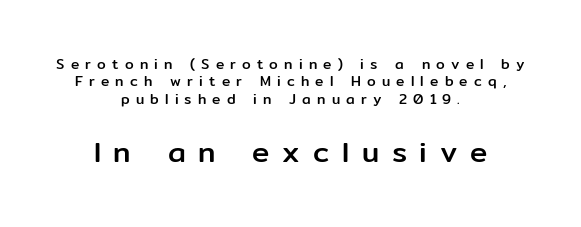
Check the space under the baseline: it is left empty. Scale increases going downward across the two blocks. Regarding leading, the lines here are spaced in the standard way. It's the straight-up-and-down kind of type. How are the letters spaced? Widely, with obvious added tracking.
